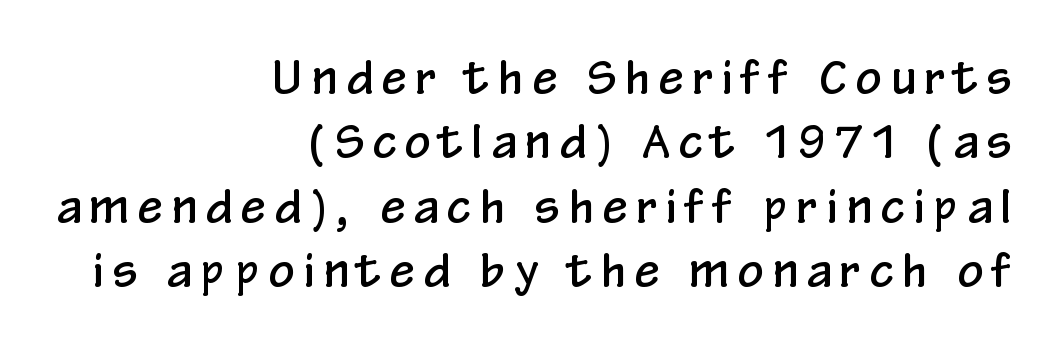
The image shows 45 px condensed sans-serif type, upright; set right-aligned, normal line spacing (1.43x), unusually wide letter spacing (+0.21 em), not underlined; low stroke contrast and a medium x-height.
